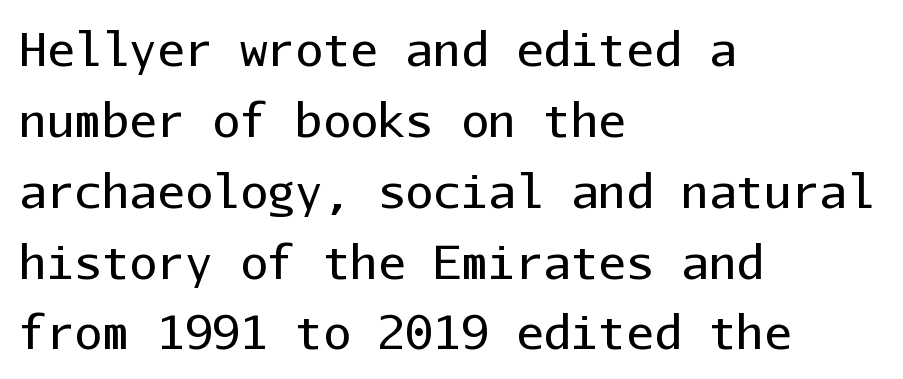
Q: Is the text bold? A: No.
Q: Is the text italic (slanted)? A: No, it is upright.
Q: Is the typeface a serif or a sans-serif typeface? A: Sans-serif.
Q: Is the text underlined? A: No.
Q: How is the paragraph aligned? A: Left-aligned.
Q: Is the spacing between letters normal or unusually wide? A: Normal.
Q: Is the spacing between lines tight, normal or loose? A: Normal.
Q: Width (condensed, normal, or wide)? A: Normal.
Q: Stroke contrast? A: Low.
Q: x-height? A: Medium.
Q: Monospaced? A: Yes.
